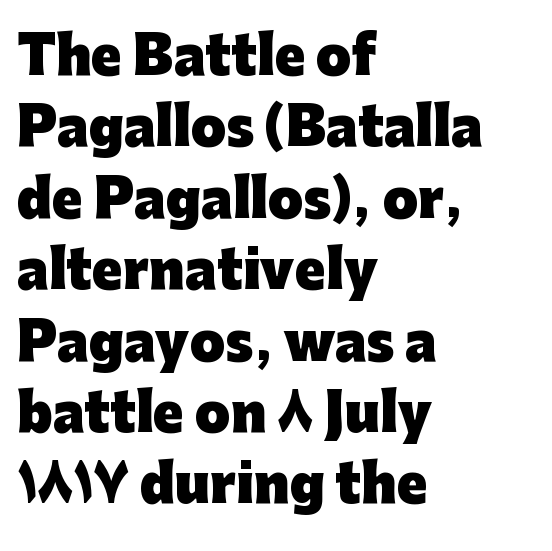
{"serif": "no", "italic": "no", "bold": "yes", "weight": "heavy", "width": "normal", "stroke_contrast": "low", "x_height": "medium", "monospaced": "no", "underline": "no", "align": "left", "line_spacing": "normal", "line_spacing_ratio": 1.4, "letter_spacing": "normal", "letter_spacing_em": 0.0, "glyph_px": 51}
